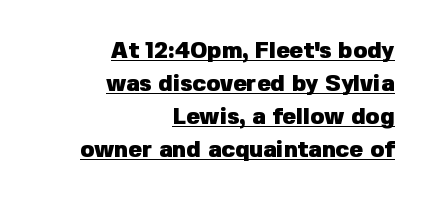
The image shows 23 px bold type, upright; set right-aligned, normal line spacing (1.44x), normal letter spacing, underlined.
